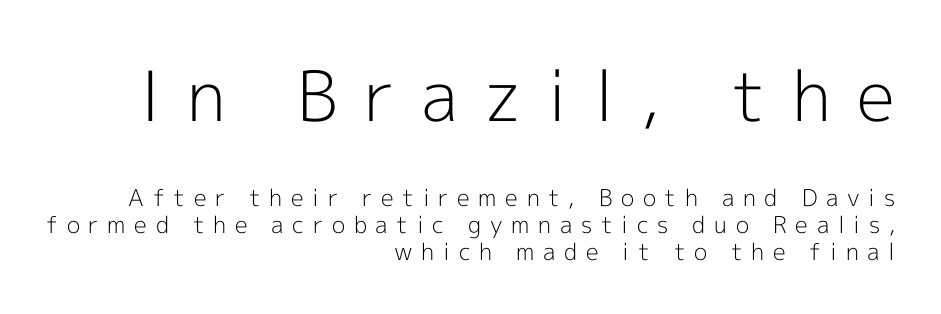
{"serif": "no", "italic": "no", "bold": "no", "weight": "light", "width": "normal", "x_height": "medium", "monospaced": "no", "underline": "no", "align": "right", "line_spacing_ratio": 1.16, "letter_spacing": "wide", "letter_spacing_em": 0.38, "larger_block": "first", "size_ratio": 3.0, "glyph_px": 69}
